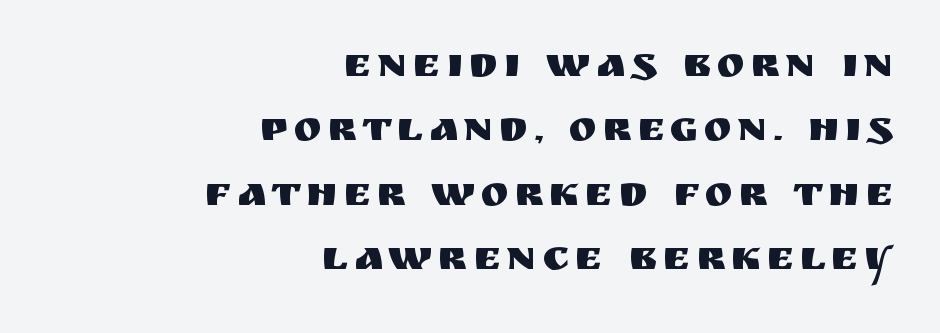
Do the letters lean? They stand straight. What's the leading like? Ordinary, nothing unusual. These lines are rendered in a variable-pitch font. No feet cap the strokes, marking this as sans-serif type.
